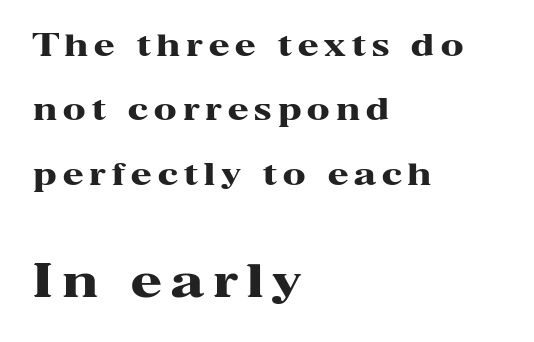
Q: Is the text bold? A: Yes.
Q: Is the text italic (slanted)? A: No, it is upright.
Q: Is the typeface a serif or a sans-serif typeface? A: Serif.
Q: Is the text underlined? A: No.
Q: How is the paragraph aligned? A: Left-aligned.
Q: Is the spacing between letters normal or unusually wide? A: Unusually wide.
Q: Is the spacing between lines tight, normal or loose? A: Loose.
Q: Which block of text is set in a larger size, the first (top) or the second (bottom)? A: The second (bottom) one.
Q: Width (condensed, normal, or wide)? A: Wide.
Q: Stroke contrast? A: High.
Q: x-height? A: Medium.
Q: Monospaced? A: No.
